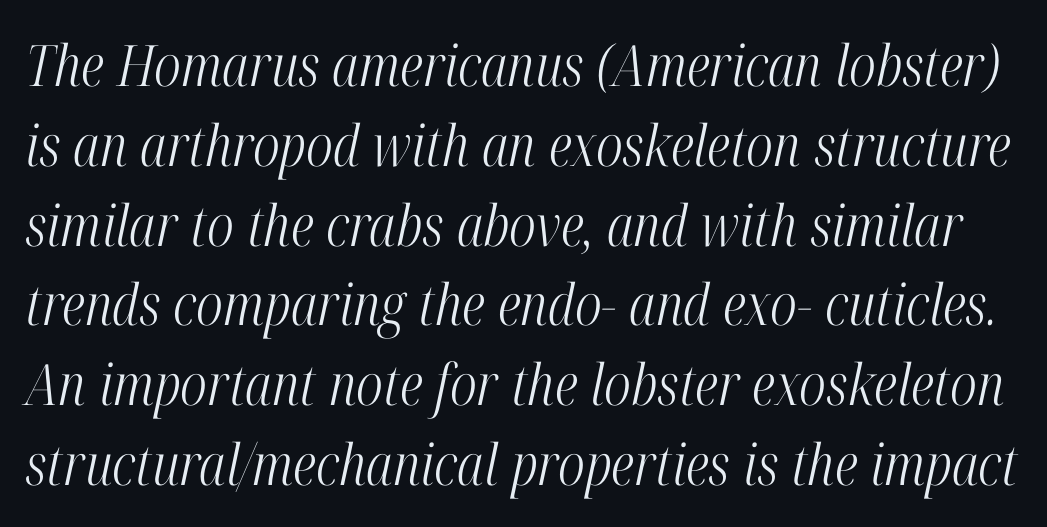
The image shows 57 px light, condensed serif type, italic (leaning right); set normal line spacing (1.4x), normal letter spacing, not underlined; high stroke contrast and a medium x-height.
